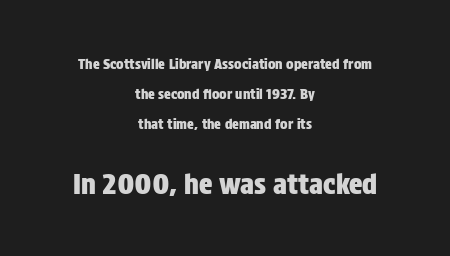
The text was rendered using a sans face with plain stroke endings. Only glyphs here, with clear space below each row. This is the regular roman posture of the typeface. The passage shown begins with its smaller block and ends with its larger one. The space between consecutive lines is lavish.
